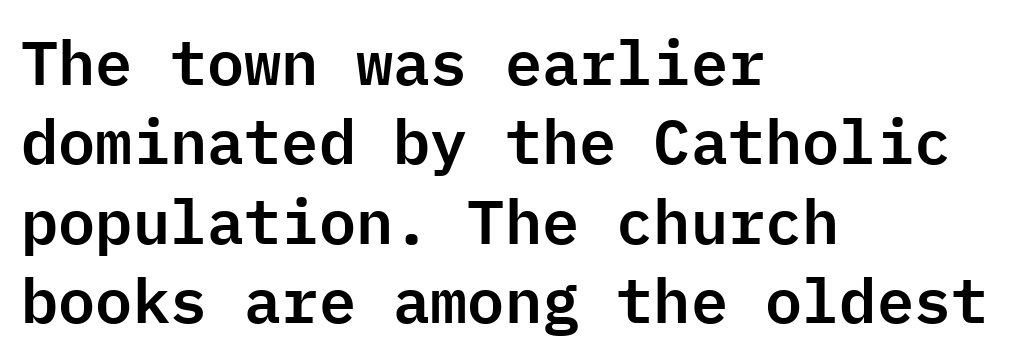
The image shows 62 px sans-serif type, upright, monospaced; set left-aligned, normal line spacing (1.28x), normal letter spacing, not underlined; low stroke contrast and a medium x-height.
